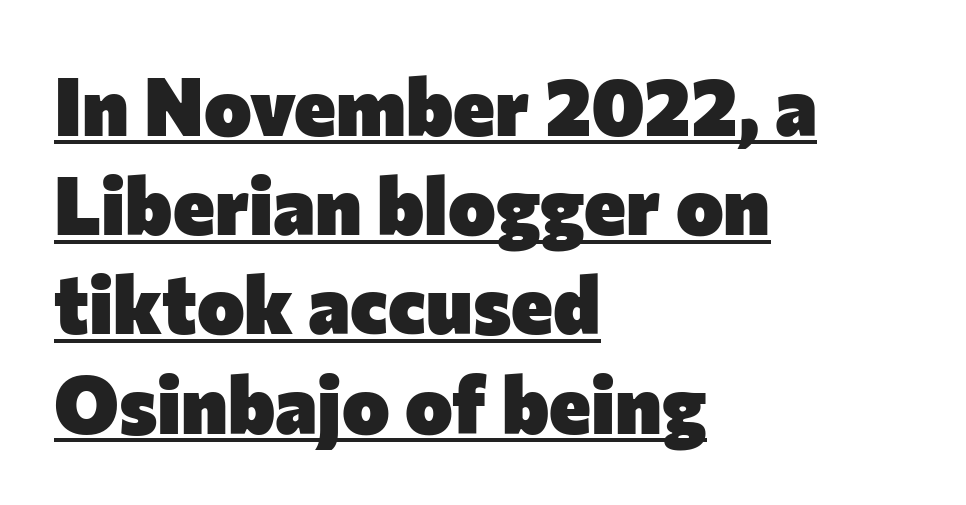
{"serif": "no", "italic": "no", "bold": "yes", "weight": "heavy", "width": "normal", "stroke_contrast": "low", "x_height": "medium", "monospaced": "no", "underline": "yes", "align": "left", "line_spacing_ratio": 1.24, "letter_spacing": "normal", "letter_spacing_em": 0.0, "glyph_px": 80}
